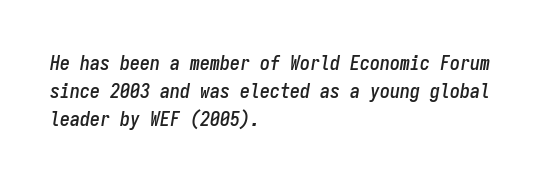
Q: Is the text italic (slanted)? A: Yes, it leans right by about 9 degrees.
Q: Is the text underlined? A: No.
Q: How is the paragraph aligned? A: Left-aligned.
Q: Is the spacing between letters normal or unusually wide? A: Normal.
Q: Is the spacing between lines tight, normal or loose? A: Normal.
